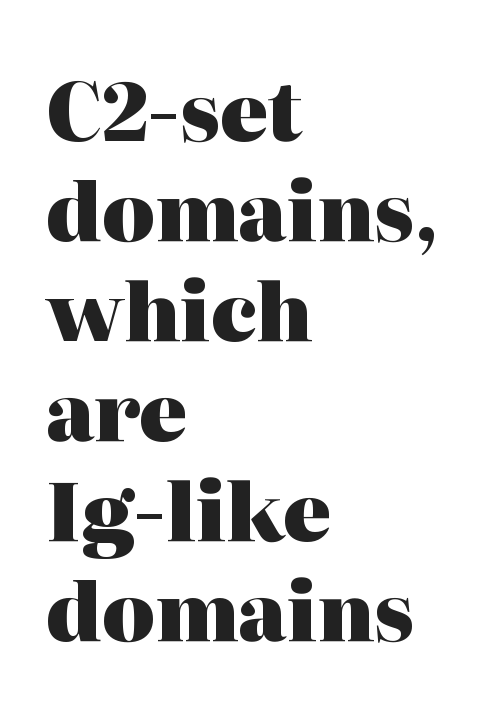
Q: Is the text bold? A: Yes.
Q: Is the text italic (slanted)? A: No, it is upright.
Q: Is the typeface a serif or a sans-serif typeface? A: Serif.
Q: Is the text underlined? A: No.
Q: How is the paragraph aligned? A: Left-aligned.
Q: Is the spacing between letters normal or unusually wide? A: Normal.
Q: Is the spacing between lines tight, normal or loose? A: Normal.
Q: Width (condensed, normal, or wide)? A: Normal.
Q: Stroke contrast? A: High.
Q: x-height? A: Medium.
Q: Monospaced? A: No.
